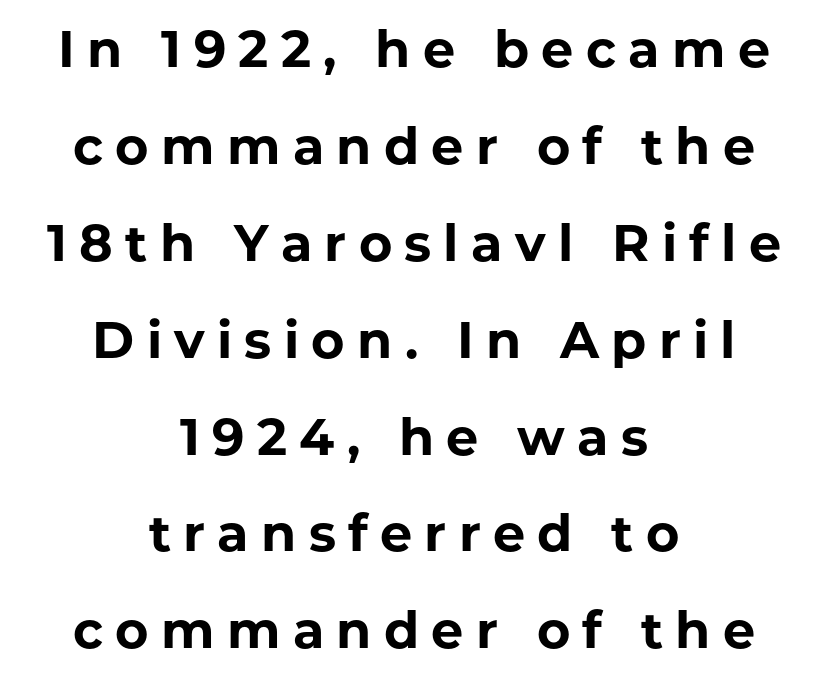
{"serif": "no", "italic": "no", "bold": "yes", "weight": "bold", "width": "normal", "stroke_contrast": "low", "x_height": "medium", "monospaced": "no", "underline": "no", "align": "center", "line_spacing": "loose", "line_spacing_ratio": 1.9, "letter_spacing": "wide", "letter_spacing_em": 0.24, "glyph_px": 51}
